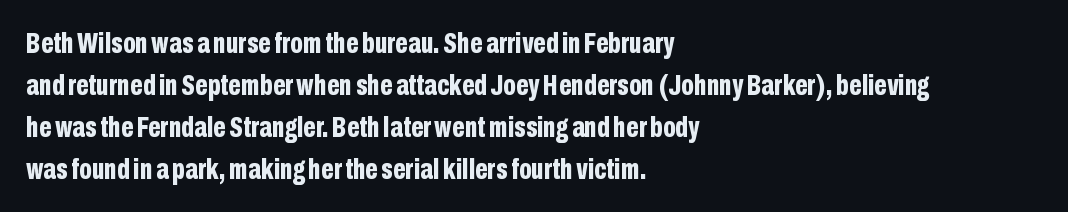
{"serif": "no", "italic": "no", "bold": "yes", "weight": "bold", "width": "condensed", "stroke_contrast": "low", "x_height": "medium", "monospaced": "no", "underline": "no", "align": "left", "line_spacing": "normal", "line_spacing_ratio": 1.4, "letter_spacing": "normal", "letter_spacing_em": 0.0, "glyph_px": 30}
